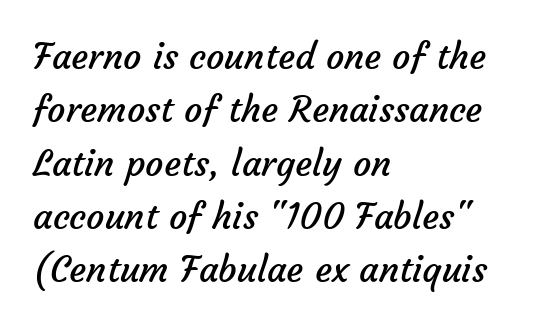
Compared with a typical body face, this is equally light or lighter still. Letters rest on an invisible, unmarked baseline. Classification — sans serif. The vertical gap from one line to the next is medium. In terms of letterspacing, this is plain default setting.
